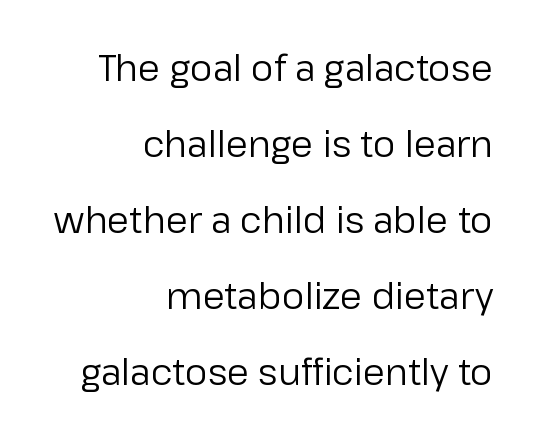
Q: Is the text bold? A: No.
Q: Is the text italic (slanted)? A: No, it is upright.
Q: Is the typeface a serif or a sans-serif typeface? A: Sans-serif.
Q: Is the text underlined? A: No.
Q: How is the paragraph aligned? A: Right-aligned.
Q: Is the spacing between letters normal or unusually wide? A: Normal.
Q: Is the spacing between lines tight, normal or loose? A: Loose.
Q: Width (condensed, normal, or wide)? A: Normal.
Q: Stroke contrast? A: Low.
Q: x-height? A: Medium.
Q: Monospaced? A: No.
